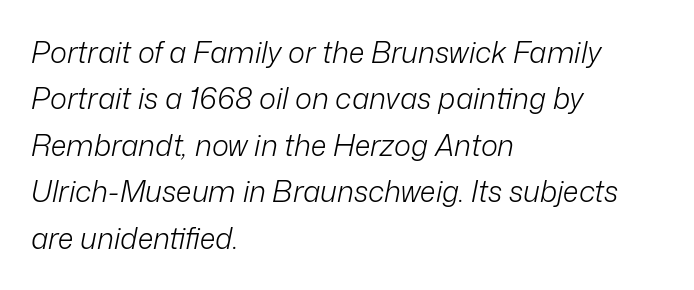
Q: Is the text bold? A: No.
Q: Is the text italic (slanted)? A: Yes, it leans right by about 12 degrees.
Q: Is the text underlined? A: No.
Q: How is the paragraph aligned? A: Left-aligned.
Q: Is the spacing between letters normal or unusually wide? A: Normal.
Q: Is the spacing between lines tight, normal or loose? A: Normal.
Q: Width (condensed, normal, or wide)? A: Normal.
Q: Stroke contrast? A: Low.
Q: x-height? A: Medium.
Q: Monospaced? A: No.
